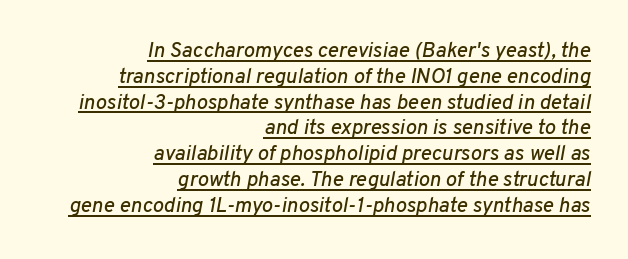
Notice how the stems are inclined rather than vertical — that's the hallmark of italics. The type is set solid horizontally, with unmodified tracking. Which margin do the lines hug? The right one — the left edge is uneven. The lettering is marked with a stroke running underneath it.
